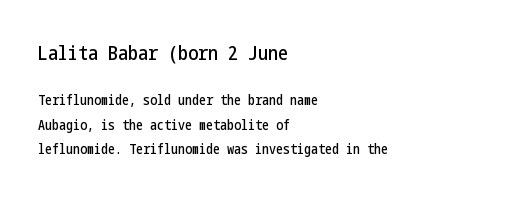
Look at the glyph heights: the upper group is clearly the bigger setting. The setting favours the left margin, as ordinary paragraphs usually do. Look at the tracking — it's just the regular setting, nothing added. Check the space under the baseline: it is left empty. Unlike italic type, these characters show no tilt at all.
